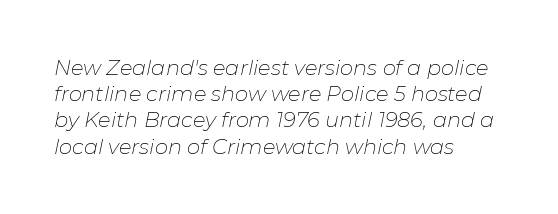
The foot of each line stays bare and open. Compared with a typical body face, this is equally light or lighter still. Designer's note — italics engaged. Tracking here is standard; glyphs follow each other at the usual distance. Notice how descenders clear the ascenders below comfortably — that's standard leading. All the whitespace from short lines collects on the right.
